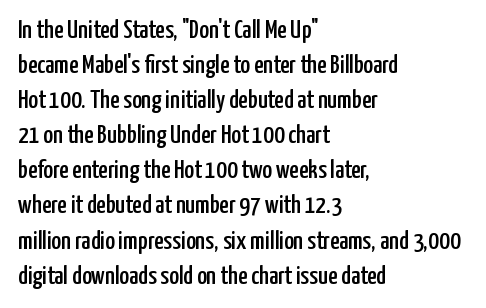
The image shows 26 px text type, upright; set left-aligned, normal line spacing (1.35x), normal letter spacing, not underlined.
